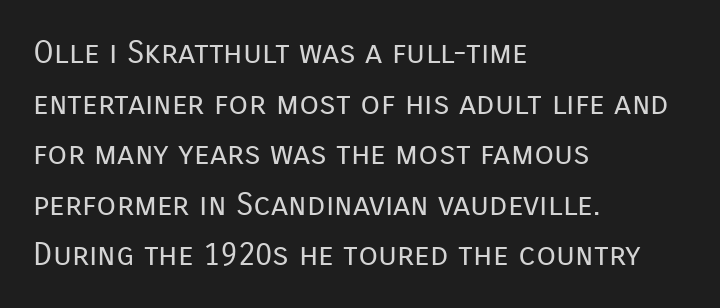
Q: Is the text bold? A: No.
Q: Is the text italic (slanted)? A: No, it is upright.
Q: Is the typeface a serif or a sans-serif typeface? A: Sans-serif.
Q: Is the text underlined? A: No.
Q: How is the paragraph aligned? A: Left-aligned.
Q: Is the spacing between letters normal or unusually wide? A: Normal.
Q: Is the spacing between lines tight, normal or loose? A: Normal.
Q: Width (condensed, normal, or wide)? A: Normal.
Q: Stroke contrast? A: Low.
Q: x-height? A: Medium.
Q: Monospaced? A: No.
